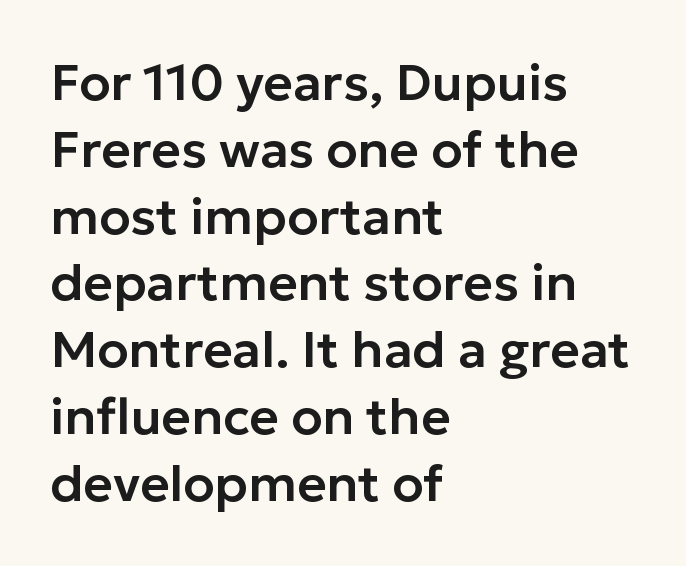
Rule under the text: the space is simply empty. The rendering uses natural spacing where letterforms have individual widths. These lines were composed using upright roman letters. Serifs: no, the terminals of the letterforms are clean. The lines sit at an ordinary, default distance from one another.
